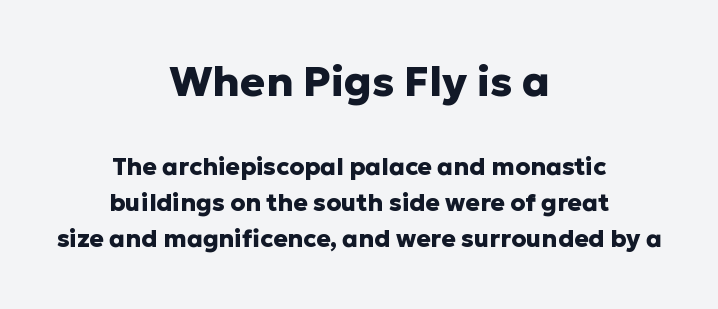
The lettering stays uniformly vertical, giving the passage a roman look. Pretty heavy lettering here — definitely bold. Proportional: the letters do not fall into vertical columns. The rendering positions every line midway between the sides.
